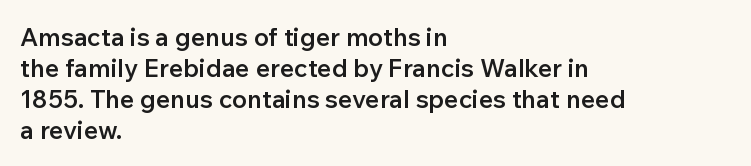
The image shows 25 px text type, upright; set left-aligned, line spacing 1.24x, normal letter spacing, not underlined.
